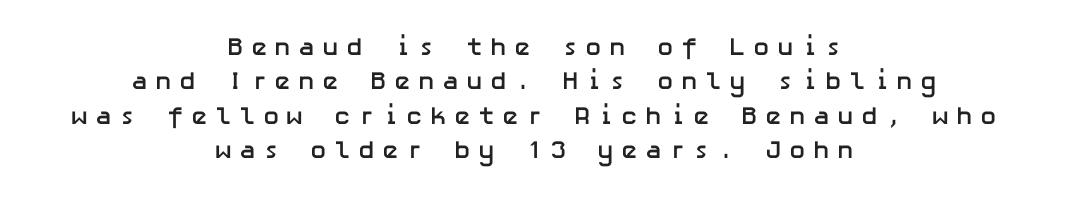
Honestly, the letter spacing is so wide it's the main thing you notice. This rendering uses center alignment, leaving both contours irregular but symmetric. Italic? Not at all — the glyphs are vertical. How heavy is the stroke? Heavy — this is a bold. The space beneath each line is pristine and unruled. Vertically, the passage feels balanced, rows spaced as you'd expect.
